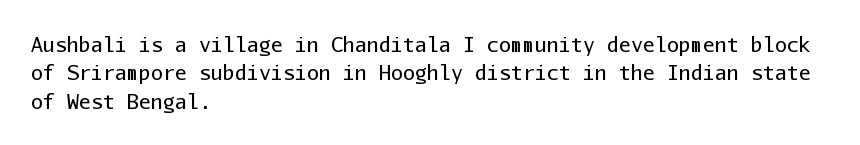
The image shows 20 px text type, upright; set left-aligned, normal line spacing (1.42x), normal letter spacing, not underlined.
